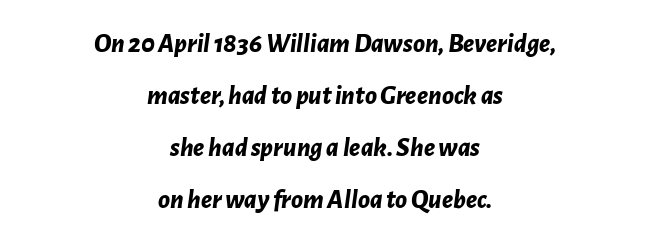
Observe the ordinary spacing: letters are neighbours, not strangers. Regarding leading, the lines here are spaced well apart. Every letter is thick-stroked: bold, no question. The baseline area is clear.
